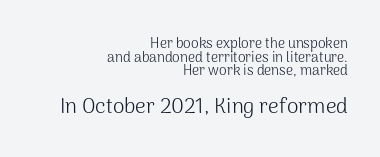
This is not heavy type; no bold has been used. Reading top to bottom, the characters get bigger at the block break. Is the block centered? No — it sits flush against the right margin. You could barely slide anything between these rows. There is no visible air inserted between adjacent glyphs. You can tell it's not italic because the verticals are truly vertical.
